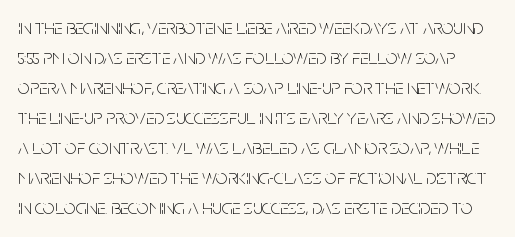
Q: Is the text bold? A: No.
Q: Is the text italic (slanted)? A: No, it is upright.
Q: Is the text underlined? A: No.
Q: Is the spacing between letters normal or unusually wide? A: Normal.
Q: Is the spacing between lines tight, normal or loose? A: Normal.
